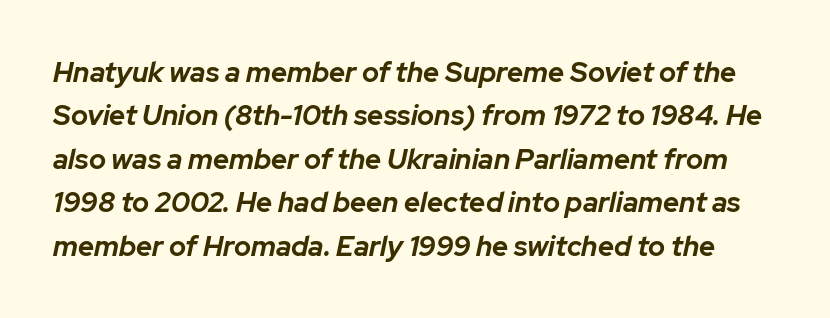
Honestly, there is no underline to notice here at all. How are the letters spaced? Ordinarily, with no added tracking. Proportional: the letters do not fall into vertical columns. What weight is shown? A full bold with thick strokes.
